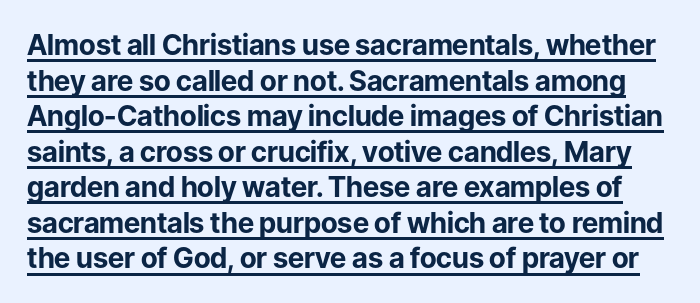
The image shows 28 px bold sans-serif type, upright; set normal line spacing (1.27x), normal letter spacing, underlined; low stroke contrast and a medium x-height.
